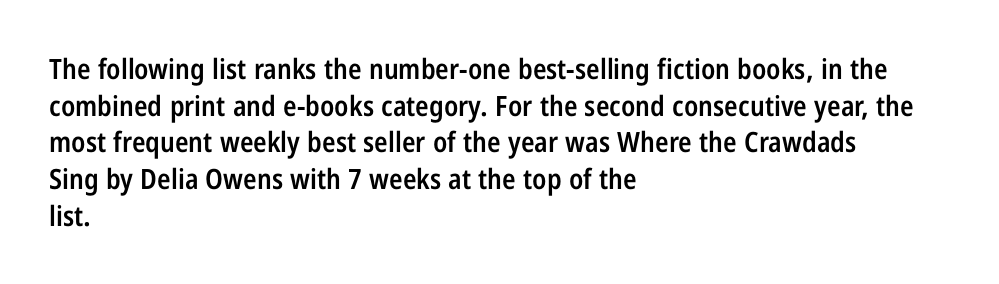
Note the varied advance widths — an 'i' is clearly narrower than an 'm'. I'd call this a sans setting — the letters go barefoot. Interline gaps are of average width in this sample. Do the letters lean? They stand straight. The face used here is a semibold: visibly heavier than regular, lighter than bold.
